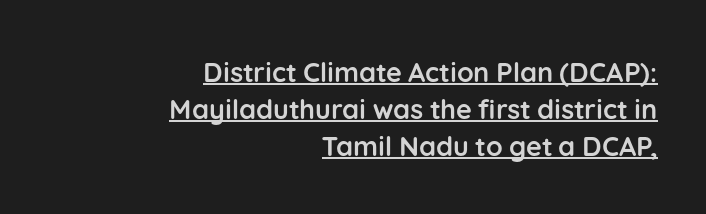
All the whitespace from short lines collects on the left. The typesetter has applied underlining to the passage shown. Each new line begins a customary step beneath the previous one. Do the letters lean? They stand straight. Strong, thick strokes mark this as bold type.
